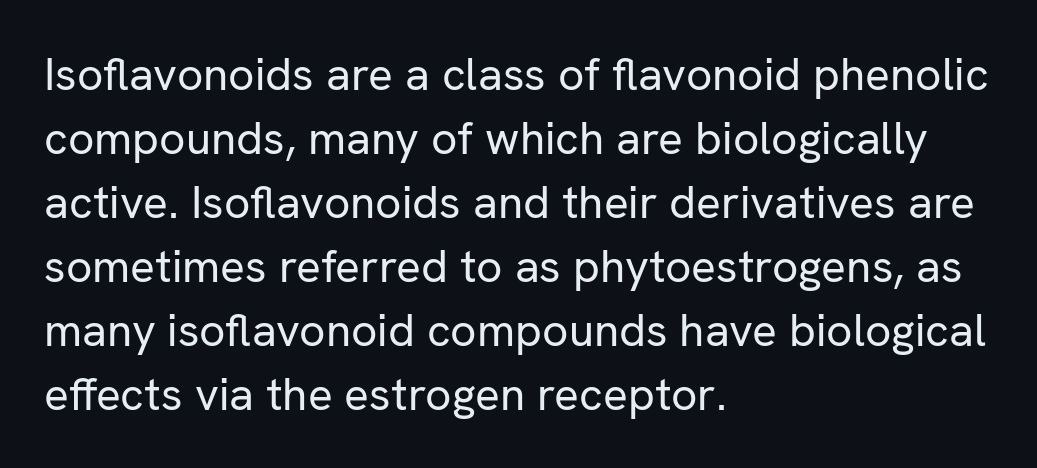
{"serif": "no", "italic": "no", "bold": "no", "weight": "regular", "width": "normal", "stroke_contrast": "low", "x_height": "medium", "monospaced": "no", "underline": "no", "align": "left", "line_spacing": "normal", "line_spacing_ratio": 1.39, "letter_spacing": "normal", "letter_spacing_em": 0.0, "glyph_px": 46}
